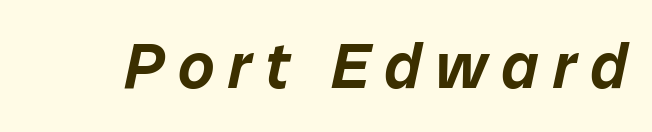
{"italic": "yes", "lean": "right", "slant_degrees": 12, "width": "normal", "stroke_contrast": "low", "x_height": "medium", "monospaced": "no", "underline": "no", "letter_spacing": "wide", "letter_spacing_em": 0.22, "glyph_px": 64}
